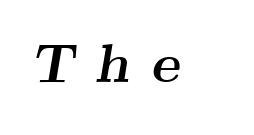
Q: Is the text bold? A: Yes.
Q: Is the text italic (slanted)? A: Yes, it leans right by about 9 degrees.
Q: Is the typeface a serif or a sans-serif typeface? A: Serif.
Q: Is the text underlined? A: No.
Q: Is the spacing between letters normal or unusually wide? A: Unusually wide.
Q: Width (condensed, normal, or wide)? A: Wide.
Q: Stroke contrast? A: Medium.
Q: x-height? A: Small.
Q: Monospaced? A: No.
